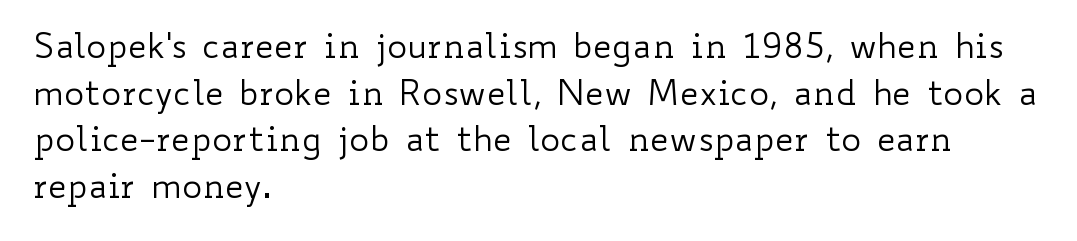
Words appear dense and cohesive because spacing is normal. Nobody drew a line under any word here. Do the letters lean? They stand straight. This block has exactly the height ordinary leading produces.
